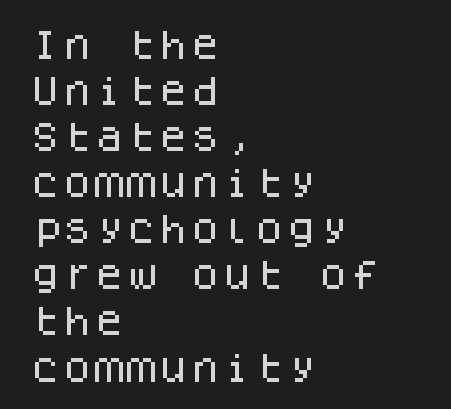
{"serif": "no", "italic": "no", "width": "normal", "stroke_contrast": "low", "x_height": "large", "monospaced": "yes", "underline": "no", "align": "left", "line_spacing": "normal", "line_spacing_ratio": 1.44, "letter_spacing": "normal", "letter_spacing_em": 0.0, "glyph_px": 32}
